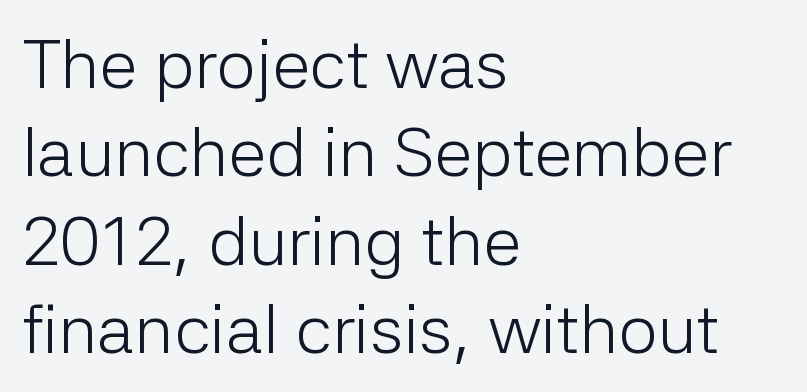
{"serif": "no", "italic": "no", "bold": "no", "weight": "light", "width": "normal", "stroke_contrast": "low", "x_height": "medium", "monospaced": "no", "underline": "no", "align": "left", "line_spacing": "normal", "line_spacing_ratio": 1.28, "letter_spacing": "normal", "letter_spacing_em": 0.0, "glyph_px": 69}
